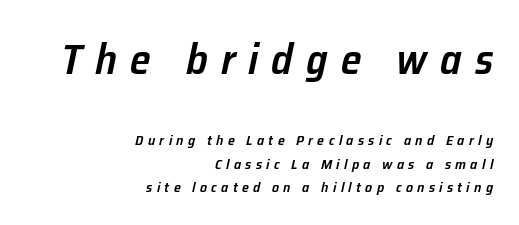
Q: Is the text bold? A: Semi-bold.
Q: Is the text italic (slanted)? A: Yes, it leans right by about 12 degrees.
Q: Is the text underlined? A: No.
Q: How is the paragraph aligned? A: Right-aligned.
Q: Is the spacing between letters normal or unusually wide? A: Unusually wide.
Q: Is the spacing between lines tight, normal or loose? A: Normal.
Q: Which block of text is set in a larger size, the first (top) or the second (bottom)? A: The first (top) one.
Q: Width (condensed, normal, or wide)? A: Normal.
Q: Stroke contrast? A: Low.
Q: x-height? A: Medium.
Q: Monospaced? A: No.
